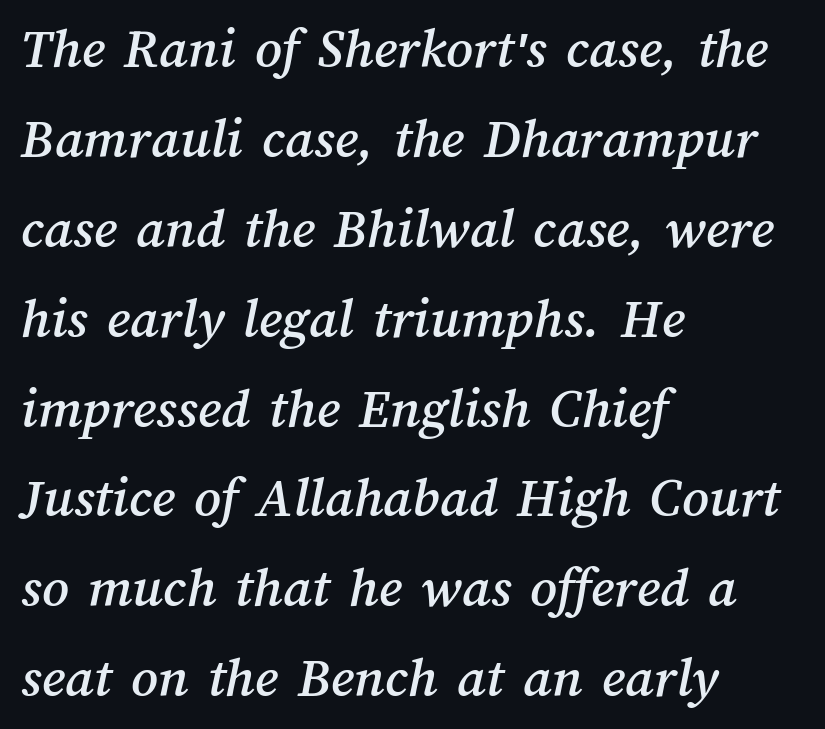
The image shows 58 px text type; set left-aligned, normal line spacing (1.55x), normal letter spacing, not underlined; medium stroke contrast and a medium x-height.
